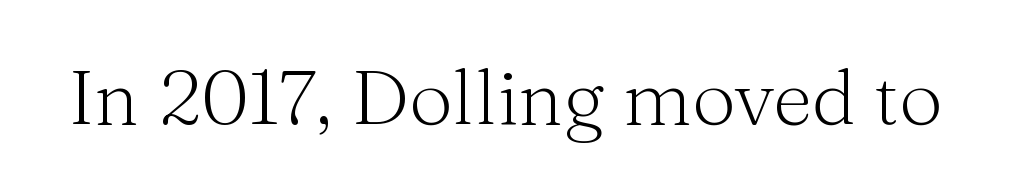
Q: Is the text bold? A: No.
Q: Is the text italic (slanted)? A: No, it is upright.
Q: Is the typeface a serif or a sans-serif typeface? A: Serif.
Q: Is the text underlined? A: No.
Q: Is the spacing between letters normal or unusually wide? A: Normal.
Q: Width (condensed, normal, or wide)? A: Normal.
Q: Stroke contrast? A: Medium.
Q: x-height? A: Medium.
Q: Monospaced? A: No.
